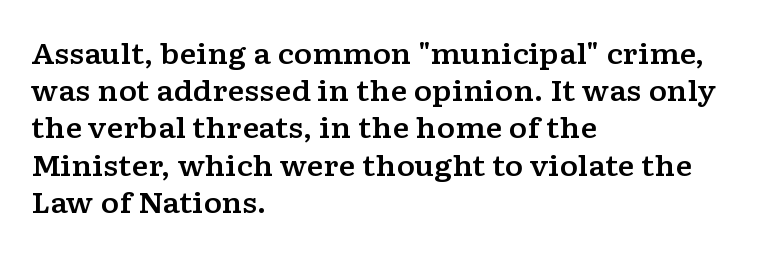
The image shows 28 px wide serif type, upright; set left-aligned, normal line spacing (1.33x), normal letter spacing, not underlined; low stroke contrast and a medium x-height.
